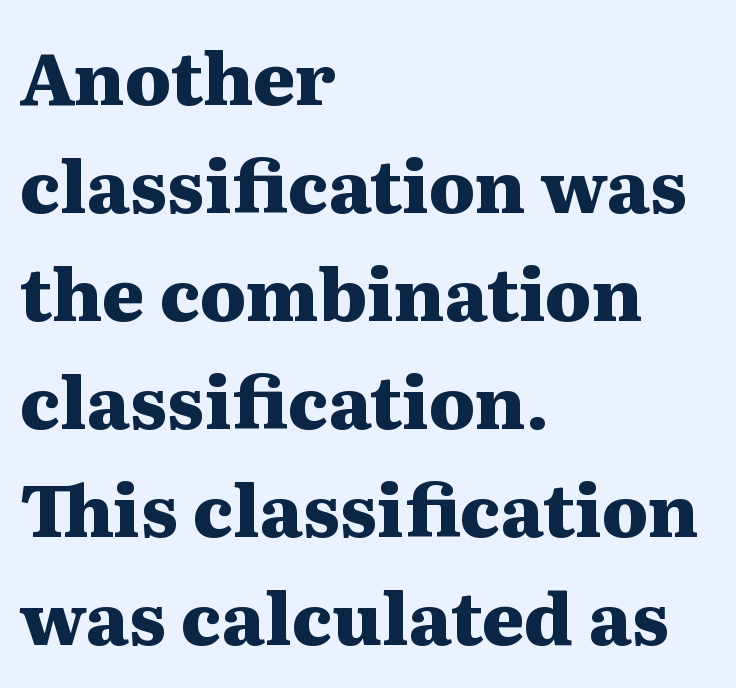
Where is the straight margin? On the left. This is roman type, the default non-slanted kind. A full-strength bold gives these letters their thick strokes. Short note: letters normally spaced. A typesetter would call this proportional, since set widths differ per character.
